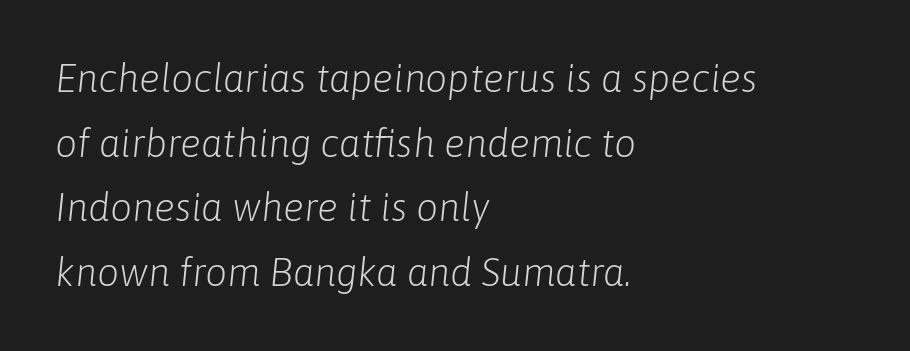
The image shows 39 px light type, italic (leaning right); set left-aligned, normal line spacing (1.66x), normal letter spacing, not underlined; low stroke contrast and a medium x-height.
